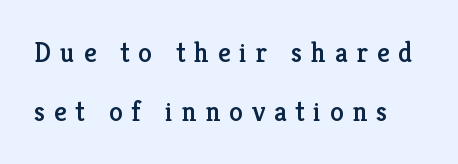
Q: Is the text italic (slanted)? A: No, it is upright.
Q: Is the typeface a serif or a sans-serif typeface? A: Serif.
Q: Is the text underlined? A: No.
Q: Is the spacing between letters normal or unusually wide? A: Unusually wide.
Q: Is the spacing between lines tight, normal or loose? A: Loose.
Q: Width (condensed, normal, or wide)? A: Normal.
Q: Stroke contrast? A: Low.
Q: x-height? A: Medium.
Q: Monospaced? A: No.
